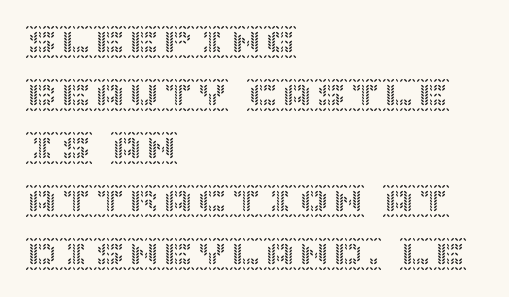
{"italic": "no", "width": "normal", "x_height": "large", "underline": "no", "align": "left", "line_spacing": "normal", "line_spacing_ratio": 1.56, "letter_spacing": "normal", "letter_spacing_em": 0.0, "glyph_px": 34}
